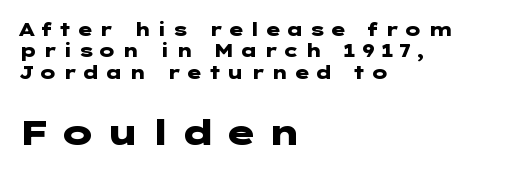
The rendering anchors every line to the left-hand side. A typesetter would mark this as roman, not italic. A typesetter would call this heavily tracked-out type. Nobody drew a line under any word here. Chunky letters — that's bold for sure.
